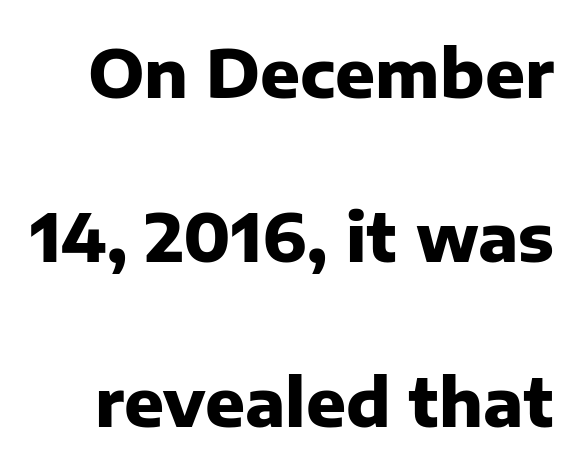
Q: Is the text bold? A: Yes.
Q: Is the text italic (slanted)? A: No, it is upright.
Q: Is the typeface a serif or a sans-serif typeface? A: Sans-serif.
Q: Is the text underlined? A: No.
Q: Is the spacing between letters normal or unusually wide? A: Normal.
Q: Is the spacing between lines tight, normal or loose? A: Loose.
Q: Width (condensed, normal, or wide)? A: Normal.
Q: Stroke contrast? A: Low.
Q: x-height? A: Medium.
Q: Monospaced? A: No.
